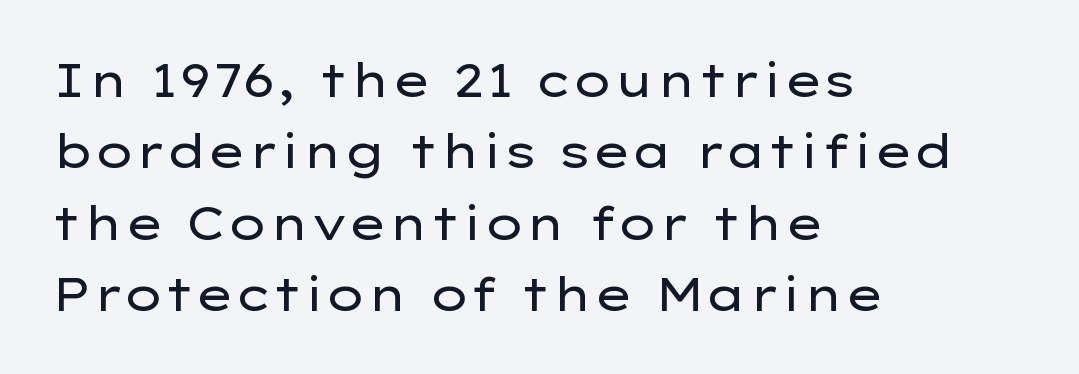
Q: Is the text bold? A: No.
Q: Is the text italic (slanted)? A: No, it is upright.
Q: Is the typeface a serif or a sans-serif typeface? A: Sans-serif.
Q: Is the text underlined? A: No.
Q: How is the paragraph aligned? A: Left-aligned.
Q: Is the spacing between letters normal or unusually wide? A: Normal.
Q: Is the spacing between lines tight, normal or loose? A: Normal.
Q: Width (condensed, normal, or wide)? A: Wide.
Q: Stroke contrast? A: Low.
Q: x-height? A: Medium.
Q: Monospaced? A: No.
